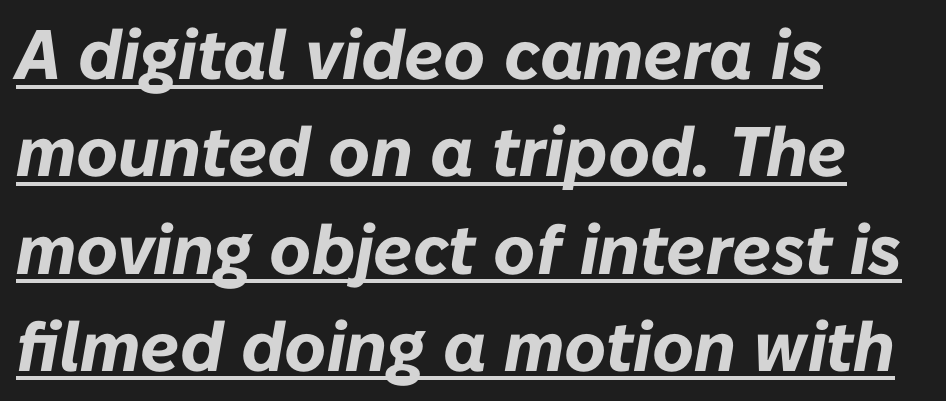
{"italic": "yes", "lean": "right", "slant_degrees": 10, "bold": "yes", "weight": "bold", "width": "normal", "stroke_contrast": "low", "x_height": "medium", "monospaced": "no", "underline": "yes", "align": "left", "line_spacing": "normal", "line_spacing_ratio": 1.39, "letter_spacing": "normal", "letter_spacing_em": 0.0, "glyph_px": 70}
